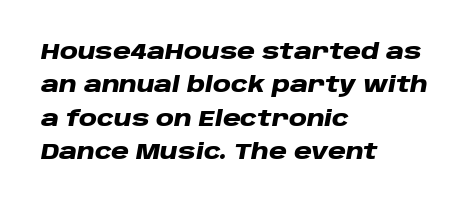
No word sits above an underline. How are the letters spaced? Ordinarily, with no added tracking. Does the lettering tilt? It does — this is italic. Every row of glyphs begins at an identical x-position on the left.
